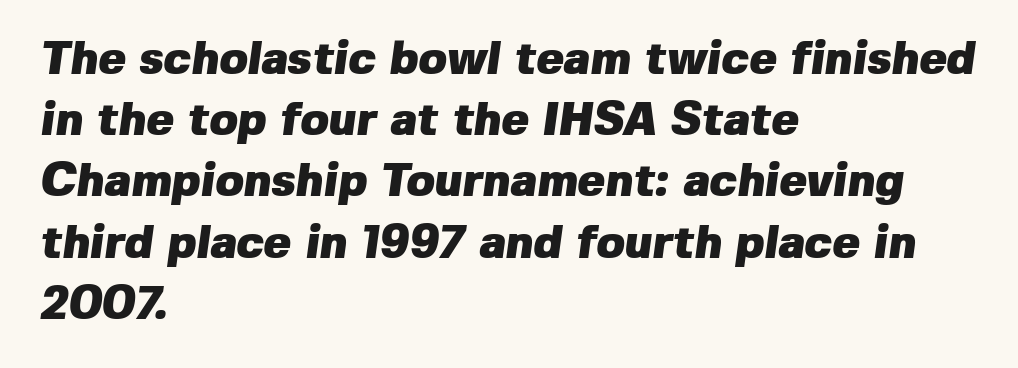
The image shows 46 px heavy sans-serif type; set left-aligned, normal line spacing (1.33x), normal letter spacing, not underlined; low stroke contrast and a medium x-height.
